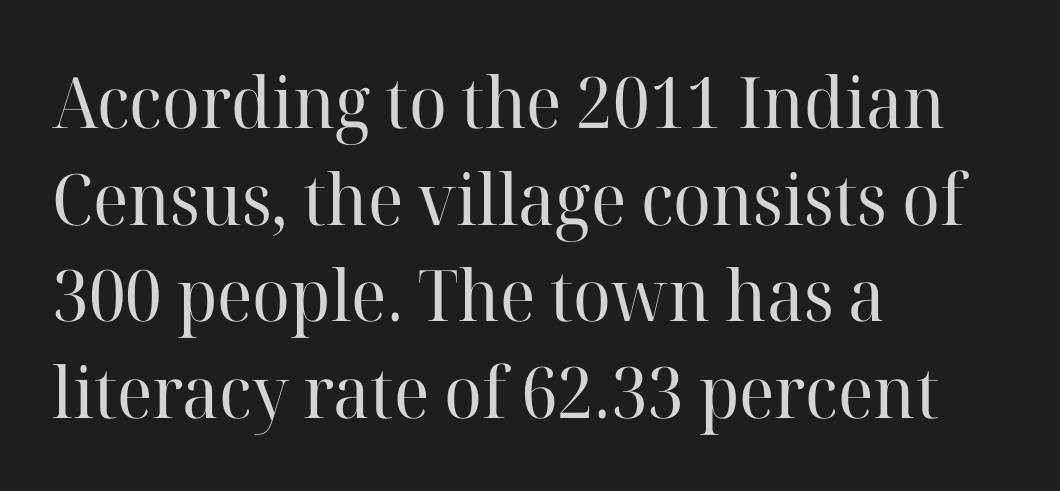
The image shows 71 px regular-weight serif type, upright; set left-aligned, normal line spacing (1.36x), normal letter spacing, not underlined; high stroke contrast and a medium x-height.
